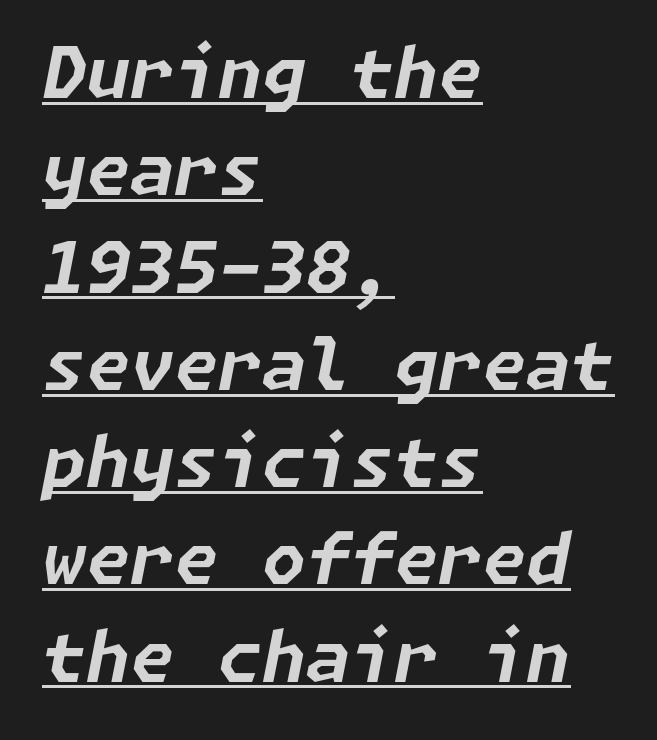
Quick note: interline space is typical. How heavy is the stroke? Heavy — this is a bold. You can tell it's italic because the verticals aren't actually vertical. Quick note: underline on.
